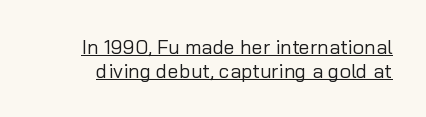
The image shows 20 px text type, upright; set line spacing 1.2x, normal letter spacing, underlined.
